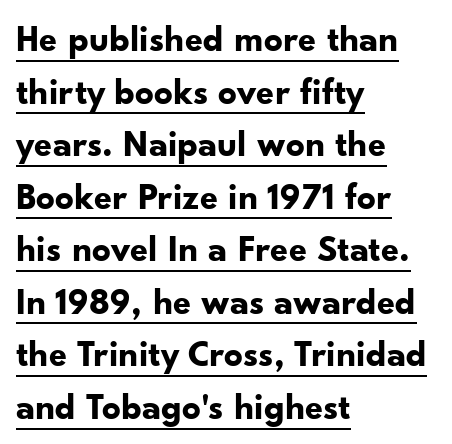
Q: Is the text bold? A: Yes.
Q: Is the text italic (slanted)? A: No, it is upright.
Q: Is the typeface a serif or a sans-serif typeface? A: Sans-serif.
Q: Is the text underlined? A: Yes.
Q: How is the paragraph aligned? A: Left-aligned.
Q: Is the spacing between letters normal or unusually wide? A: Normal.
Q: Is the spacing between lines tight, normal or loose? A: Normal.
Q: Width (condensed, normal, or wide)? A: Normal.
Q: Stroke contrast? A: Low.
Q: x-height? A: Small.
Q: Monospaced? A: No.
